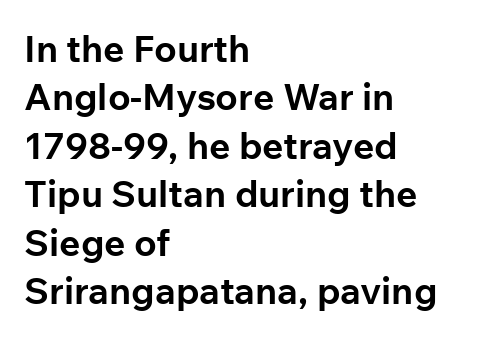
The image shows 37 px bold sans-serif type, upright; set left-aligned, normal line spacing (1.31x), normal letter spacing, not underlined; low stroke contrast and a medium x-height.
